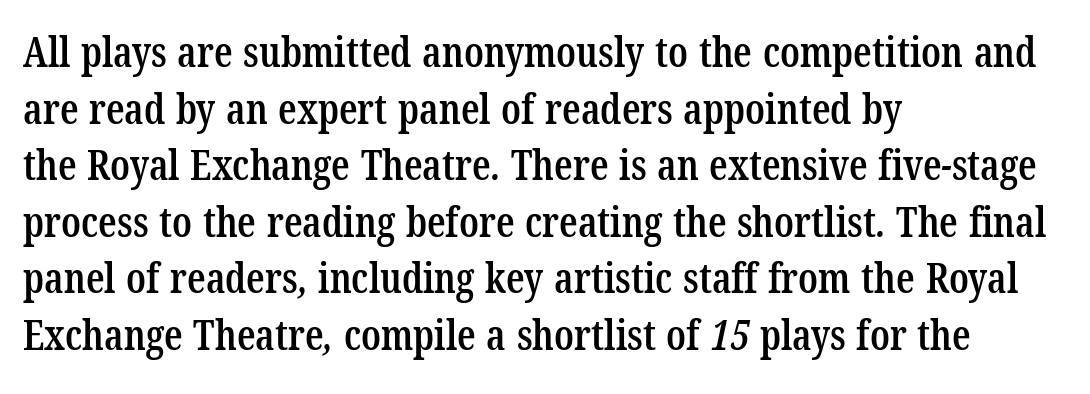
{"serif": "yes", "bold": "semi", "weight": "semibold", "width": "condensed", "stroke_contrast": "low", "x_height": "medium", "monospaced": "no", "underline": "no", "align": "left", "line_spacing": "normal", "line_spacing_ratio": 1.38, "letter_spacing": "normal", "letter_spacing_em": 0.0, "glyph_px": 41}
